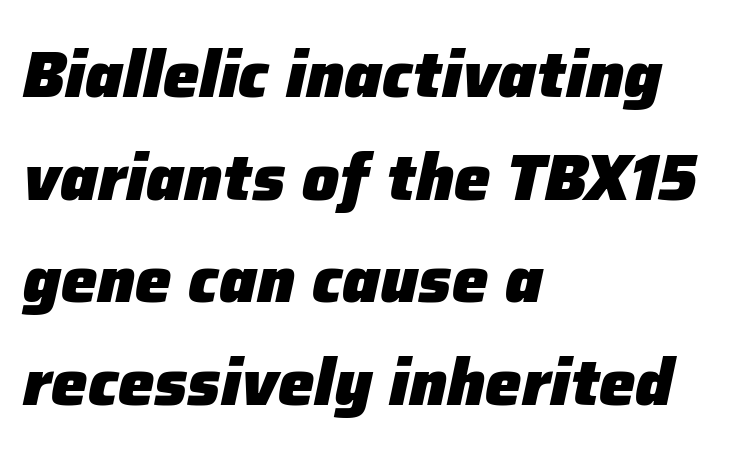
The image shows 65 px heavy type, italic (leaning right); set left-aligned, normal line spacing (1.58x), normal letter spacing, not underlined; low stroke contrast and a medium x-height.
